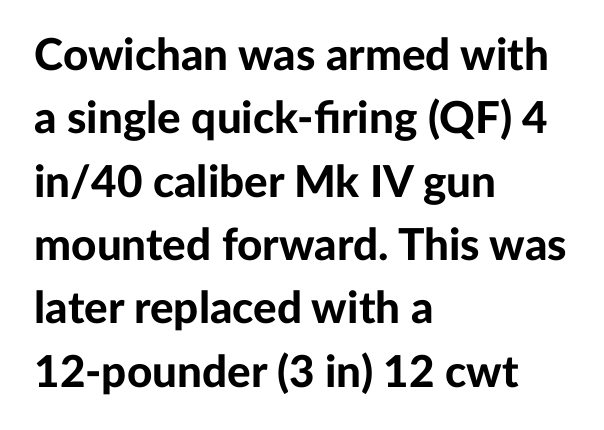
Q: Is the text bold? A: Yes.
Q: Is the text italic (slanted)? A: No, it is upright.
Q: Is the typeface a serif or a sans-serif typeface? A: Sans-serif.
Q: Is the text underlined? A: No.
Q: How is the paragraph aligned? A: Left-aligned.
Q: Is the spacing between letters normal or unusually wide? A: Normal.
Q: Is the spacing between lines tight, normal or loose? A: Normal.
Q: Width (condensed, normal, or wide)? A: Normal.
Q: Stroke contrast? A: Low.
Q: x-height? A: Medium.
Q: Monospaced? A: No.
